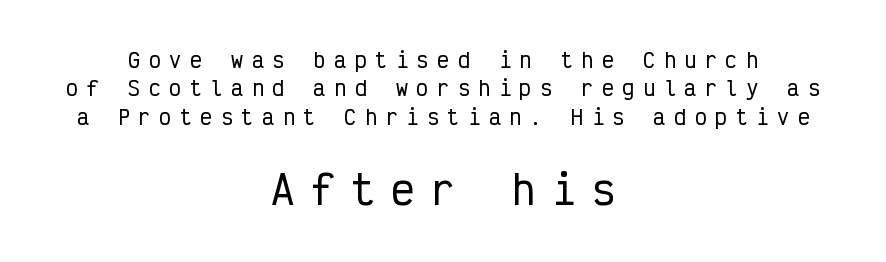
The image shows 39 px condensed sans-serif type, upright, monospaced; set centered, normal line spacing (1.42x), unusually wide letter spacing (+0.43 em), not underlined; the second (bottom) block is 1.95x larger; low stroke contrast and a medium x-height.
